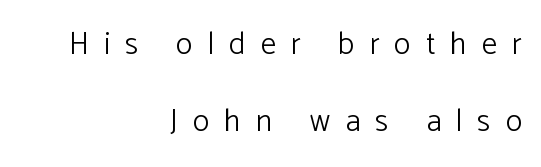
Q: Is the text bold? A: No.
Q: Is the text italic (slanted)? A: No, it is upright.
Q: Is the typeface a serif or a sans-serif typeface? A: Sans-serif.
Q: Is the text underlined? A: No.
Q: How is the paragraph aligned? A: Right-aligned.
Q: Is the spacing between letters normal or unusually wide? A: Unusually wide.
Q: Is the spacing between lines tight, normal or loose? A: Loose.
Q: Width (condensed, normal, or wide)? A: Normal.
Q: Stroke contrast? A: Low.
Q: x-height? A: Medium.
Q: Monospaced? A: No.
